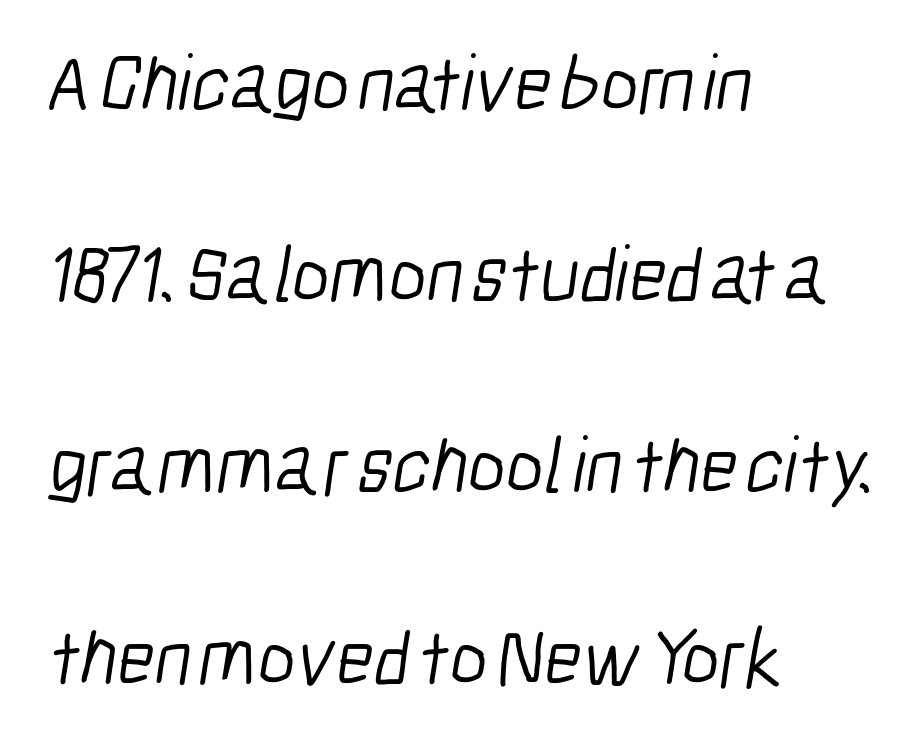
Q: Is the text bold? A: No.
Q: Is the typeface a serif or a sans-serif typeface? A: Sans-serif.
Q: Is the text underlined? A: No.
Q: How is the paragraph aligned? A: Left-aligned.
Q: Is the spacing between letters normal or unusually wide? A: Normal.
Q: Is the spacing between lines tight, normal or loose? A: Loose.
Q: Width (condensed, normal, or wide)? A: Condensed.
Q: Stroke contrast? A: Low.
Q: x-height? A: Medium.
Q: Monospaced? A: No.
